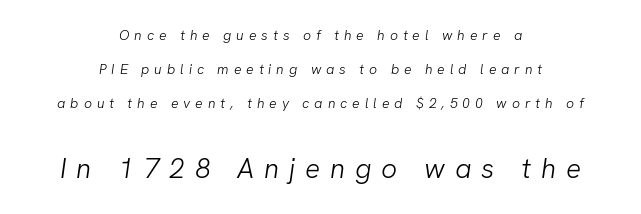
{"serif": "no", "bold": "no", "weight": "light", "width": "normal", "stroke_contrast": "low", "x_height": "medium", "monospaced": "no", "underline": "no", "align": "center", "line_spacing": "loose", "line_spacing_ratio": 2.43, "letter_spacing": "wide", "letter_spacing_em": 0.35, "larger_block": "second", "size_ratio": 2.0, "glyph_px": 28}
